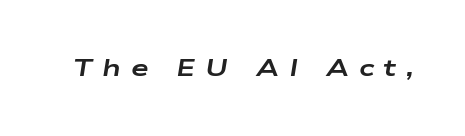
{"italic": "yes", "lean": "right", "slant_degrees": 9, "bold": "yes", "underline": "no", "letter_spacing": "wide", "letter_spacing_em": 0.4, "glyph_px": 24}
